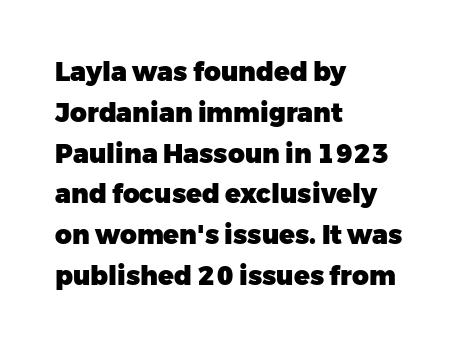
{"italic": "no", "bold": "yes", "underline": "no", "align": "left", "line_spacing": "normal", "line_spacing_ratio": 1.57, "letter_spacing": "normal", "letter_spacing_em": 0.0, "glyph_px": 26}
